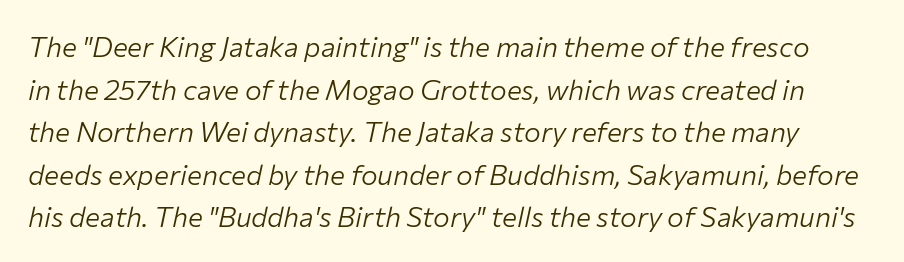
The image shows 28 px light type, italic (leaning right); set normal line spacing (1.52x), normal letter spacing, not underlined; low stroke contrast and a medium x-height.
